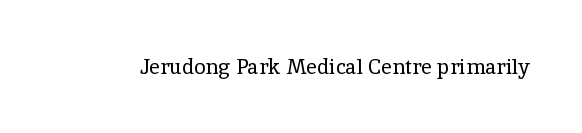
The passage shown is not underscored anywhere. The font's upright variant was chosen for this text. Stems here are at most as thick as an everyday book face. Observe the ordinary spacing: letters are neighbours, not strangers.
